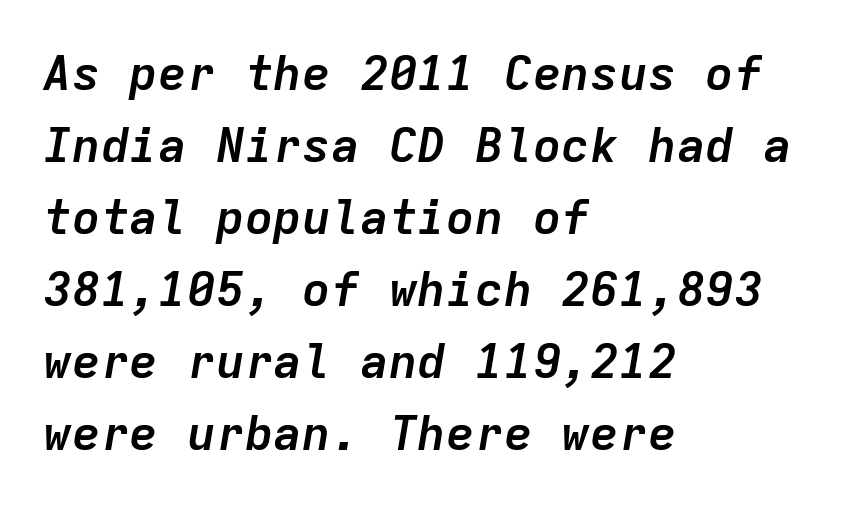
Q: Is the text bold? A: Yes.
Q: Is the text italic (slanted)? A: Yes, it leans right by about 9 degrees.
Q: Is the text underlined? A: No.
Q: How is the paragraph aligned? A: Left-aligned.
Q: Is the spacing between letters normal or unusually wide? A: Normal.
Q: Is the spacing between lines tight, normal or loose? A: Normal.
Q: Width (condensed, normal, or wide)? A: Normal.
Q: Stroke contrast? A: Low.
Q: x-height? A: Medium.
Q: Monospaced? A: Yes.
